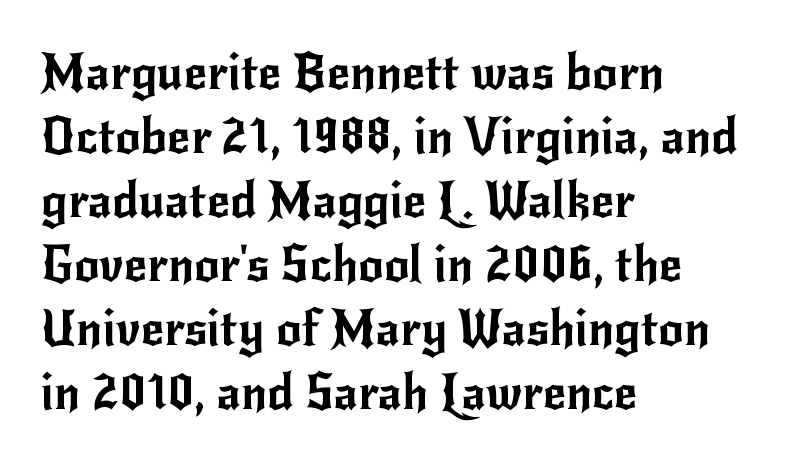
{"serif": "no", "italic": "no", "width": "normal", "stroke_contrast": "low", "x_height": "small", "monospaced": "no", "underline": "no", "align": "left", "line_spacing": "normal", "line_spacing_ratio": 1.28, "letter_spacing": "normal", "letter_spacing_em": 0.0, "glyph_px": 50}
